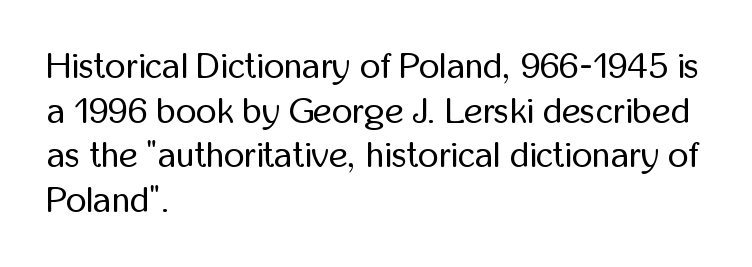
The zone under the glyphs is completely vacant. The face used here is proportionally spaced, like ordinary book or web type. The designer went with a sans here, leaving each stem footless. Ordinary non-slanted type is in use.
